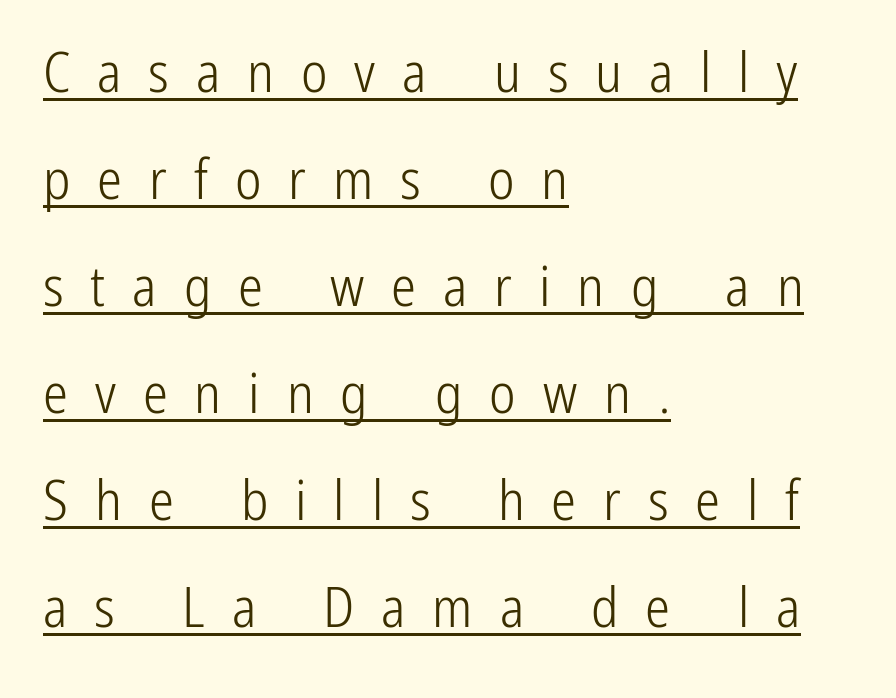
{"serif": "no", "italic": "no", "bold": "no", "weight": "light", "width": "condensed", "stroke_contrast": "low", "x_height": "medium", "monospaced": "no", "underline": "yes", "align": "left", "line_spacing": "loose", "line_spacing_ratio": 1.91, "letter_spacing": "wide", "letter_spacing_em": 0.48, "glyph_px": 56}
